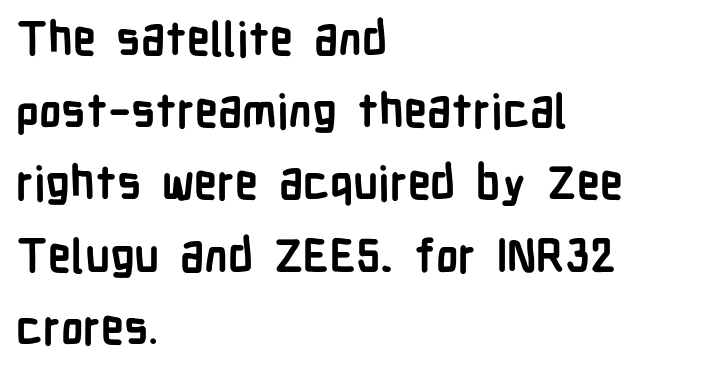
The type family on display is of the sans-serif kind. The font is running at its bold setting. Notice how the passage keeps a crisp vertical edge on the left only. The line-height multiplier appears to be the usual default.
